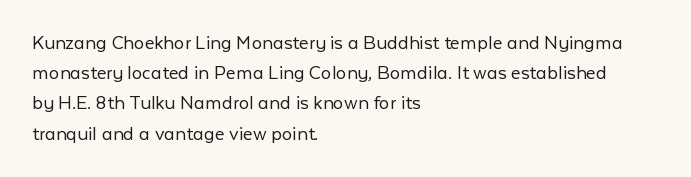
Q: Is the text bold? A: No.
Q: Is the text italic (slanted)? A: No, it is upright.
Q: Is the text underlined? A: No.
Q: How is the paragraph aligned? A: Left-aligned.
Q: Is the spacing between letters normal or unusually wide? A: Normal.
Q: Is the spacing between lines tight, normal or loose? A: Normal.
